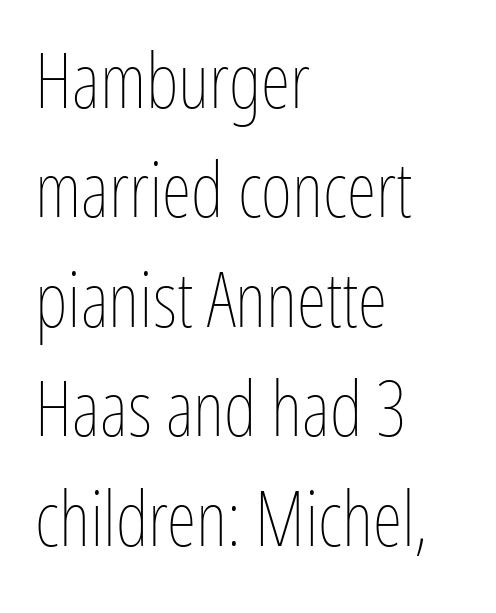
The image shows 76 px thin, condensed type, upright; set left-aligned, normal line spacing (1.44x), normal letter spacing, not underlined; low stroke contrast and a medium x-height.
